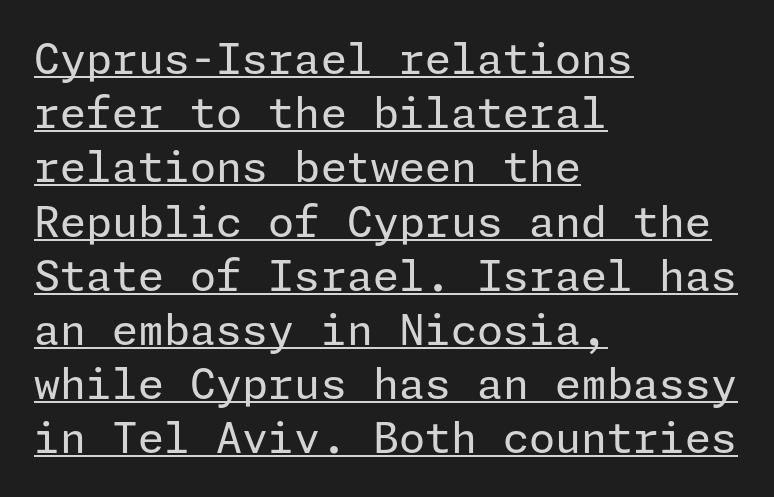
These lines were composed using upright roman letters. The lines are quadded left. Nothing sits at the stroke ends, so this counts as sans-serif. This sample keeps an unexceptional amount of space between lines. No chunkiness to these letters — they're not bold. Short note: letters normally spaced.
